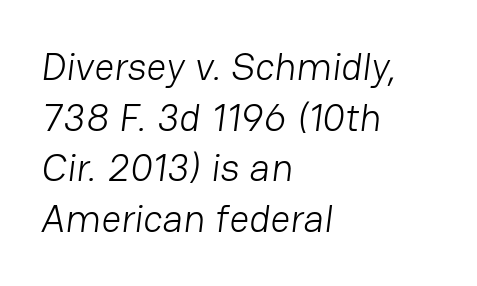
The image shows 39 px light sans-serif type; set left-aligned, normal line spacing (1.3x), normal letter spacing, not underlined; low stroke contrast and a medium x-height.
